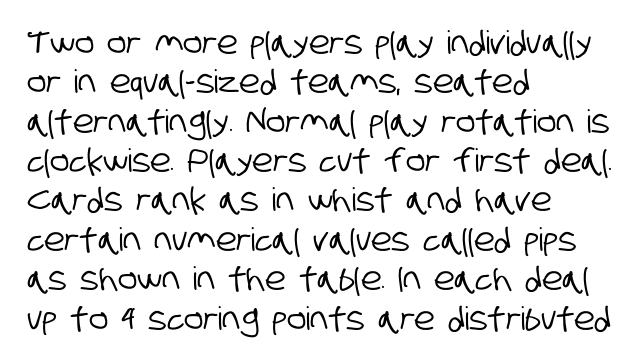
Q: Is the typeface a serif or a sans-serif typeface? A: Sans-serif.
Q: Is the text underlined? A: No.
Q: How is the paragraph aligned? A: Left-aligned.
Q: Is the spacing between letters normal or unusually wide? A: Normal.
Q: Width (condensed, normal, or wide)? A: Condensed.
Q: Stroke contrast? A: Low.
Q: x-height? A: Large.
Q: Monospaced? A: No.
